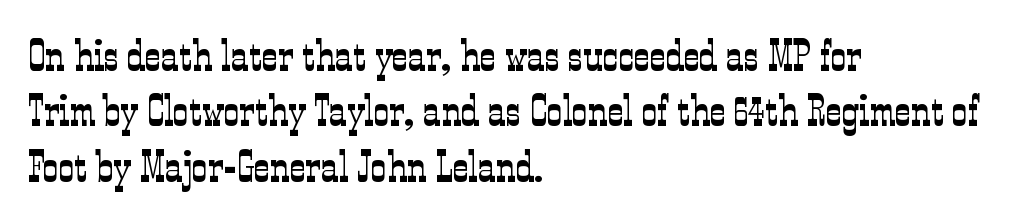
{"serif": "yes", "italic": "no", "bold": "no", "weight": "light", "width": "condensed", "stroke_contrast": "low", "x_height": "medium", "monospaced": "no", "underline": "no", "align": "left", "line_spacing": "normal", "line_spacing_ratio": 1.26, "letter_spacing": "normal", "letter_spacing_em": 0.0, "glyph_px": 44}
